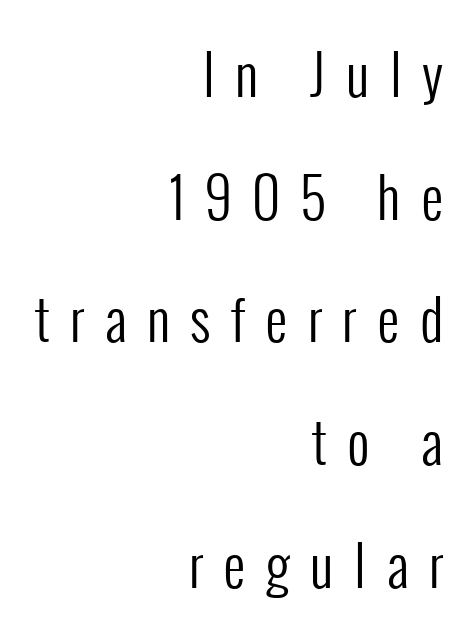
The image shows 55 px regular-weight, condensed sans-serif type, upright; set right-aligned, loose line spacing (2.23x), unusually wide letter spacing (+0.37 em), not underlined; low stroke contrast and a medium x-height.
